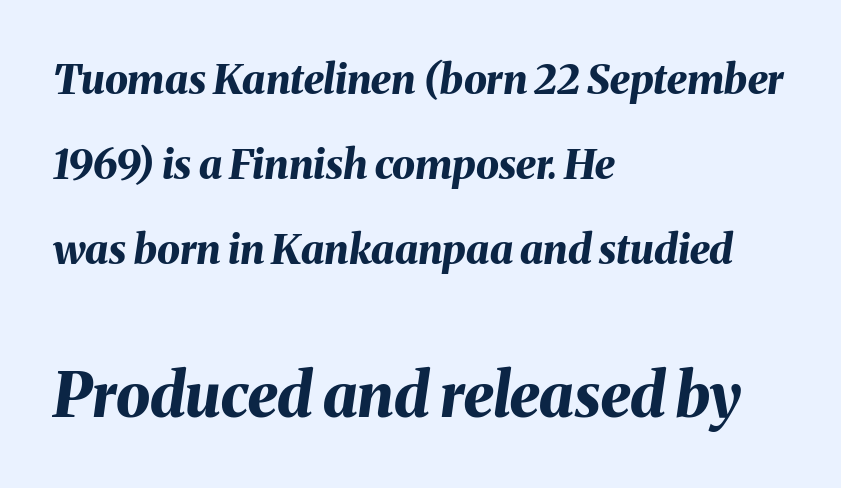
If you drew a ruler down the left edge, every line would touch it. Underline: absent. The leading is generous, giving the passage an open texture. These lines are rendered in a variable-pitch font.
